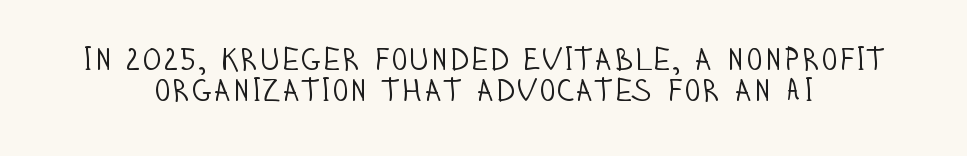
The image shows 32 px light, condensed sans-serif type, upright; set centered, tight line spacing (0.97x), normal letter spacing, not underlined; low stroke contrast and a large x-height.
